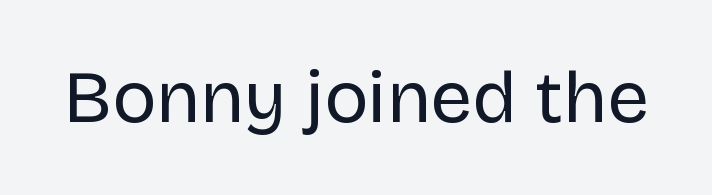
The image shows 74 px regular-weight sans-serif type, upright; set normal letter spacing, not underlined; low stroke contrast and a large x-height.
